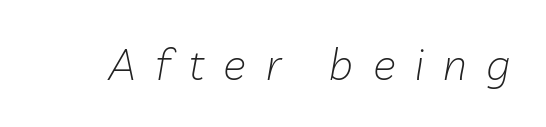
{"italic": "yes", "lean": "right", "slant_degrees": 10, "bold": "no", "weight": "light", "width": "normal", "stroke_contrast": "low", "x_height": "medium", "monospaced": "no", "underline": "no", "letter_spacing": "wide", "letter_spacing_em": 0.45, "glyph_px": 43}
